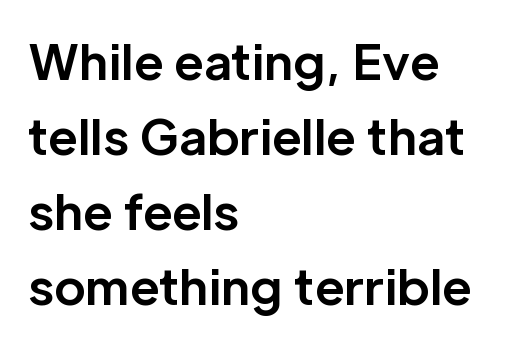
A typesetter would call this zero additional tracking. The block of text has a typical density, with ordinary space between rows. Typographically, this falls in the sans-serif category. The passage is arranged the way most books set body copy — flush left. The axis of the letterforms is exactly vertical. Underline: absent.
